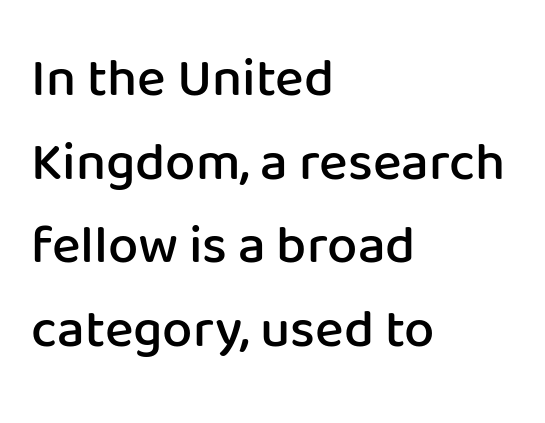
{"serif": "no", "italic": "no", "bold": "semi", "weight": "semibold", "width": "normal", "stroke_contrast": "low", "x_height": "medium", "monospaced": "no", "underline": "no", "align": "left", "line_spacing": "normal", "line_spacing_ratio": 1.55, "letter_spacing": "normal", "letter_spacing_em": 0.0, "glyph_px": 54}
